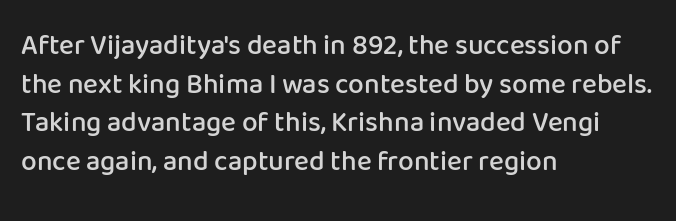
{"serif": "no", "italic": "no", "bold": "semi", "weight": "semibold", "width": "normal", "stroke_contrast": "low", "x_height": "medium", "monospaced": "no", "underline": "no", "align": "left", "line_spacing": "normal", "line_spacing_ratio": 1.38, "letter_spacing": "normal", "letter_spacing_em": 0.0, "glyph_px": 28}
